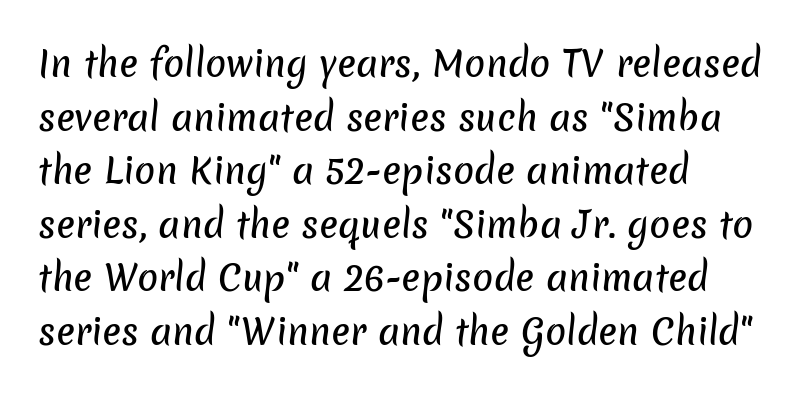
The image shows 35 px sans-serif type; set left-aligned, normal line spacing (1.53x), normal letter spacing, not underlined; low stroke contrast and a medium x-height.
